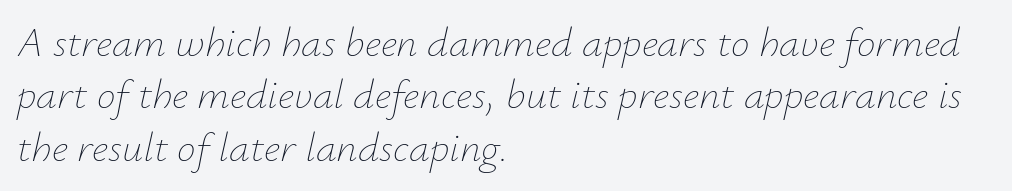
Q: Is the text bold? A: No.
Q: Is the text italic (slanted)? A: Yes, it leans right by about 12 degrees.
Q: Is the text underlined? A: No.
Q: How is the paragraph aligned? A: Left-aligned.
Q: Is the spacing between letters normal or unusually wide? A: Normal.
Q: Is the spacing between lines tight, normal or loose? A: Normal.
Q: Width (condensed, normal, or wide)? A: Normal.
Q: Stroke contrast? A: Low.
Q: x-height? A: Small.
Q: Monospaced? A: No.
